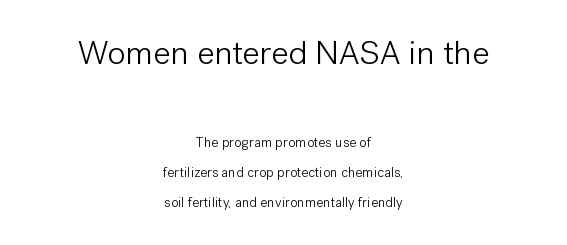
The image shows 34 px light sans-serif type, upright; set centered, loose line spacing (2.16x), normal letter spacing, not underlined; the first (top) block is 2.43x larger; low stroke contrast and a medium x-height.
